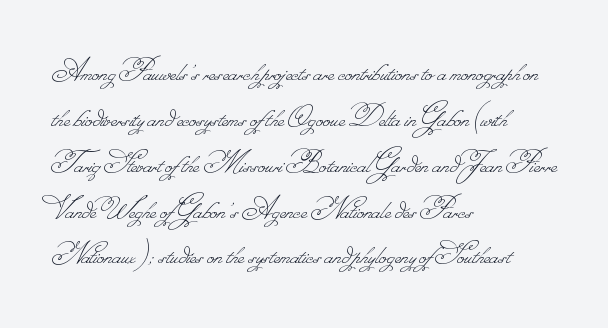
The image shows 33 px thin type; set left-aligned, normal line spacing (1.39x), normal letter spacing, not underlined; low stroke contrast.
